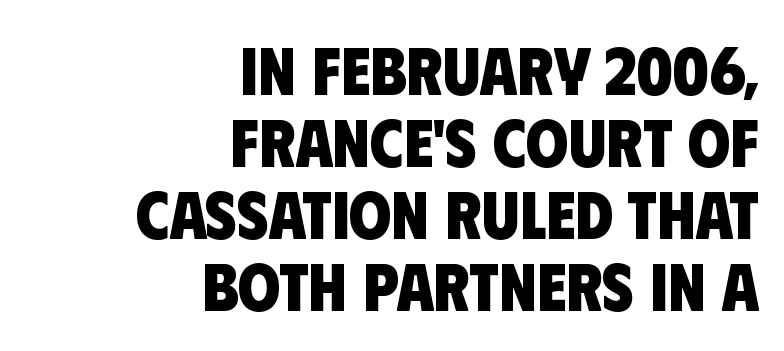
Line endings align vertically; line beginnings do not. You could not count columns in this text — the font is proportionally spaced. Words appear dense and cohesive because spacing is normal. Strokes here are thick enough to call this a true bold.
